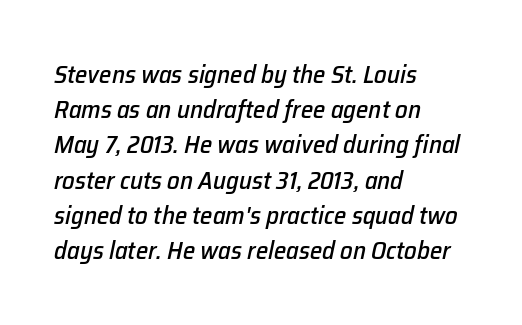
Q: Is the text italic (slanted)? A: Yes, it leans right by about 12 degrees.
Q: Is the text underlined? A: No.
Q: How is the paragraph aligned? A: Left-aligned.
Q: Is the spacing between letters normal or unusually wide? A: Normal.
Q: Is the spacing between lines tight, normal or loose? A: Normal.
